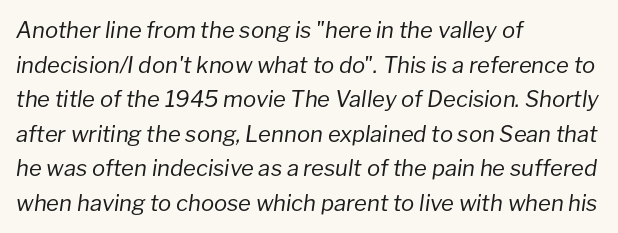
This sample keeps an unexceptional amount of space between lines. Alignment: flush left. Caption: face not bold, strokes unweighted. Plain, unruled lines of type.
